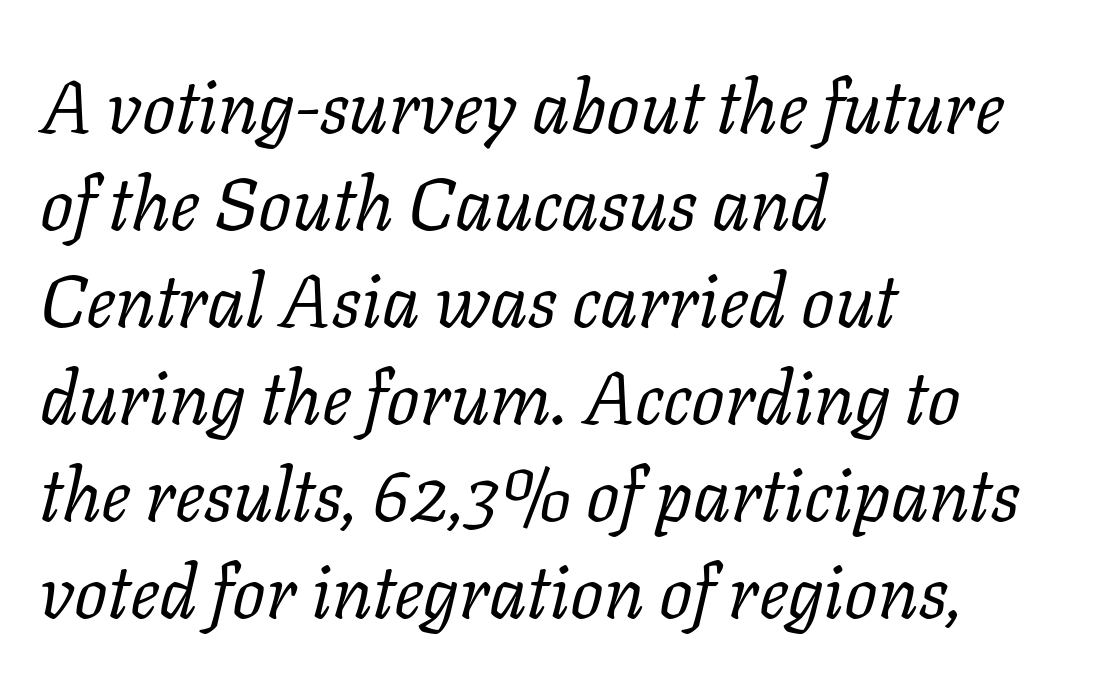
The image shows 74 px regular-weight serif type, italic (leaning right); set left-aligned, normal line spacing (1.31x), normal letter spacing, not underlined; low stroke contrast and a medium x-height.
